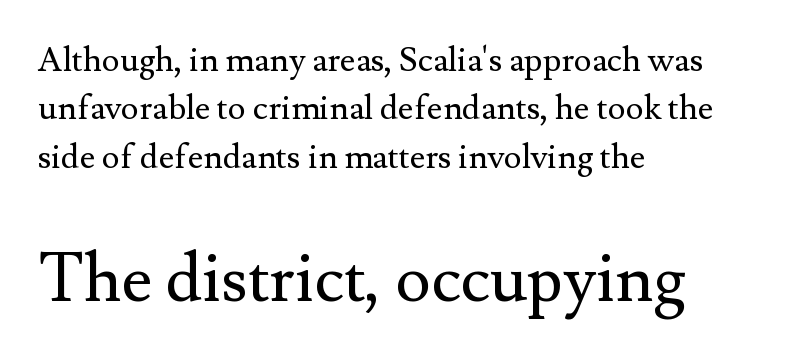
The image shows 67 px regular-weight serif type, upright; set left-aligned, normal line spacing (1.42x), normal letter spacing, not underlined; the second (bottom) block is 1.97x larger; medium stroke contrast and a small x-height.
